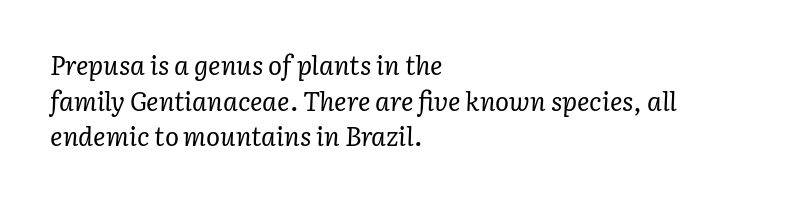
Q: Is the text bold? A: No.
Q: Is the text italic (slanted)? A: Yes, it leans right by about 3 degrees.
Q: Is the text underlined? A: No.
Q: How is the paragraph aligned? A: Left-aligned.
Q: Is the spacing between letters normal or unusually wide? A: Normal.
Q: Is the spacing between lines tight, normal or loose? A: Normal.
